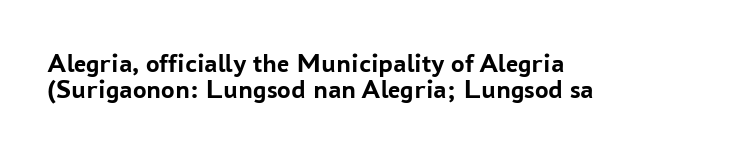
Typesetter's note: full bold, strokes at maximum text heaviness. Unmarked baselines from the first word to the last. Upright lettering throughout. Short note: letters normally spaced.
